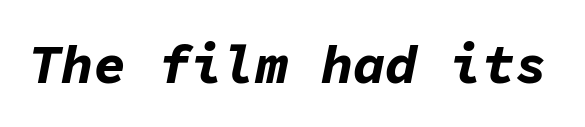
The image shows 54 px bold type, italic (leaning right), monospaced; set normal letter spacing, not underlined; low stroke contrast and a medium x-height.
